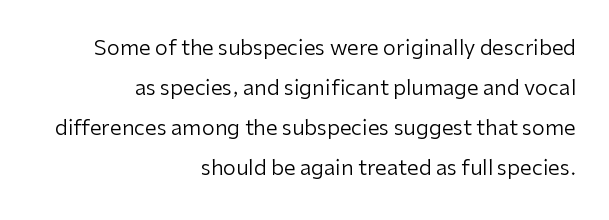
The glyphs are unaccompanied by any horizontal stroke below them. Look at the tracking — it's just the regular setting, nothing added. These lines stand farther apart than default settings would place them. This is not heavy type; no bold has been used. Line endings align vertically; line beginnings do not. Does the lettering tilt? It doesn't — this is upright.
